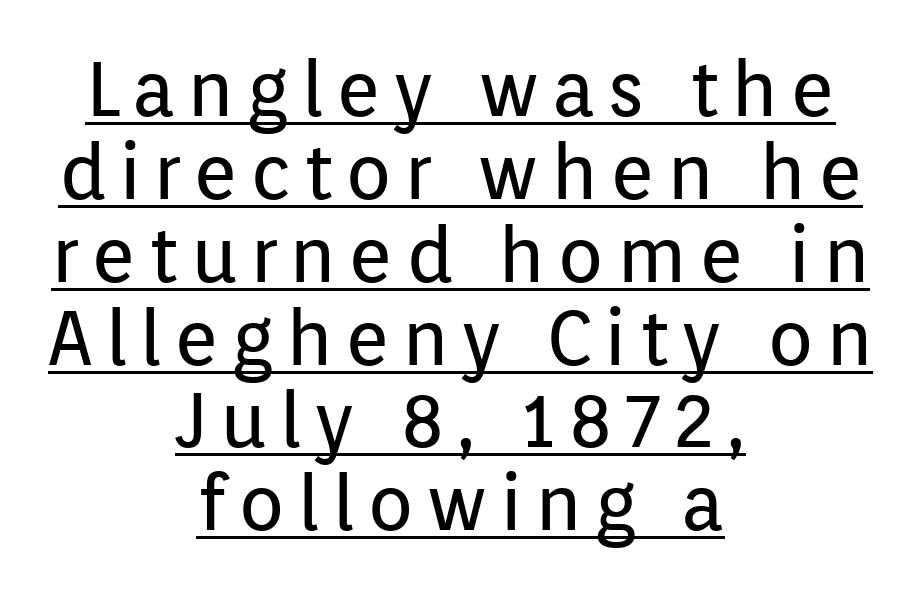
Q: Is the text bold? A: No.
Q: Is the text italic (slanted)? A: No, it is upright.
Q: Is the typeface a serif or a sans-serif typeface? A: Sans-serif.
Q: Is the text underlined? A: Yes.
Q: How is the paragraph aligned? A: Centered.
Q: Is the spacing between lines tight, normal or loose? A: Tight.
Q: Width (condensed, normal, or wide)? A: Normal.
Q: Stroke contrast? A: Low.
Q: x-height? A: Medium.
Q: Monospaced? A: No.
